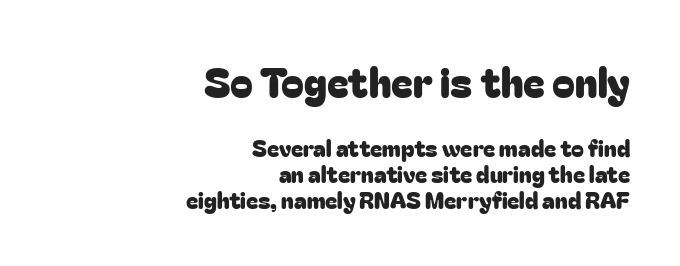
Q: Is the text italic (slanted)? A: No, it is upright.
Q: Is the typeface a serif or a sans-serif typeface? A: Sans-serif.
Q: Is the text underlined? A: No.
Q: How is the paragraph aligned? A: Right-aligned.
Q: Is the spacing between letters normal or unusually wide? A: Normal.
Q: Is the spacing between lines tight, normal or loose? A: Tight.
Q: Which block of text is set in a larger size, the first (top) or the second (bottom)? A: The first (top) one.
Q: Width (condensed, normal, or wide)? A: Normal.
Q: Stroke contrast? A: Low.
Q: x-height? A: Medium.
Q: Monospaced? A: No.
